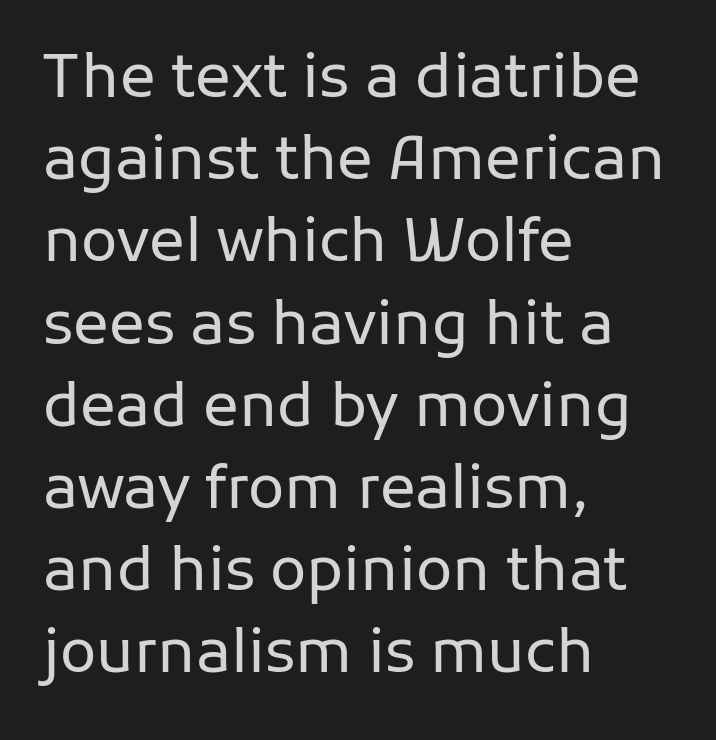
{"serif": "no", "italic": "no", "bold": "no", "weight": "regular", "width": "normal", "stroke_contrast": "low", "x_height": "medium", "monospaced": "no", "underline": "no", "align": "left", "line_spacing": "normal", "line_spacing_ratio": 1.37, "letter_spacing": "normal", "letter_spacing_em": 0.0, "glyph_px": 60}
